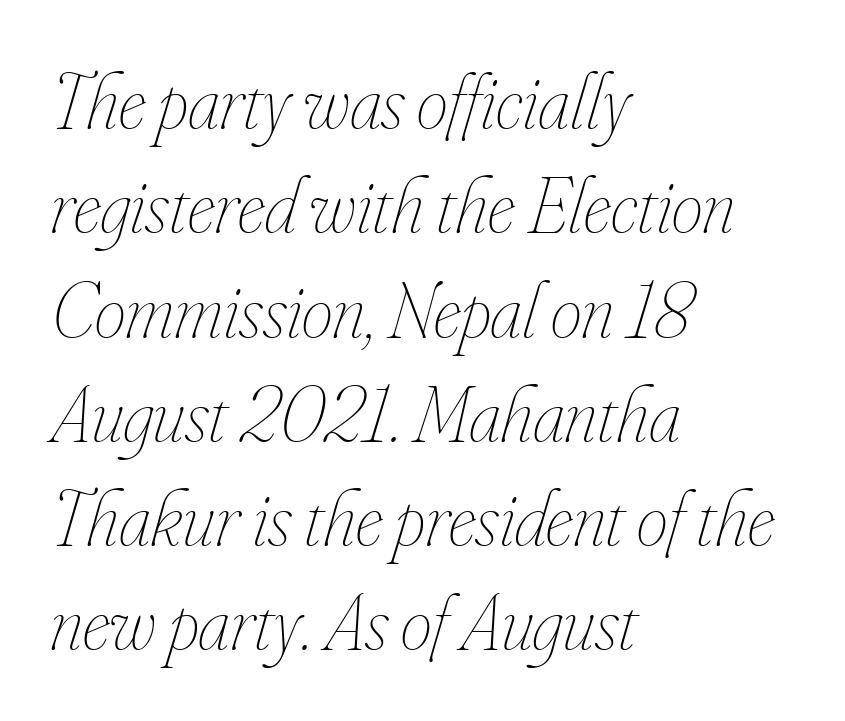
{"italic": "yes", "lean": "right", "slant_degrees": 16, "bold": "no", "weight": "thin", "width": "condensed", "stroke_contrast": "low", "x_height": "small", "monospaced": "no", "underline": "no", "align": "left", "line_spacing": "normal", "line_spacing_ratio": 1.32, "letter_spacing": "normal", "letter_spacing_em": 0.0, "glyph_px": 79}
